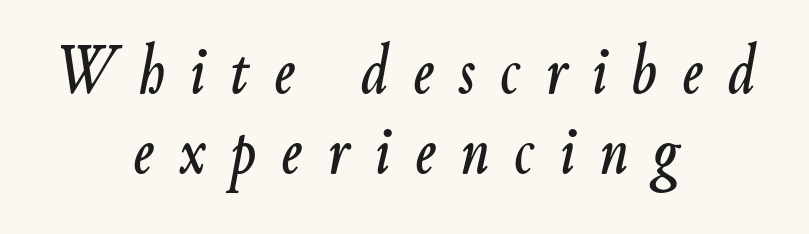
{"italic": "yes", "lean": "right", "slant_degrees": 9, "width": "condensed", "stroke_contrast": "low", "x_height": "small", "monospaced": "no", "underline": "no", "align": "center", "line_spacing": "tight", "line_spacing_ratio": 1.12, "letter_spacing": "wide", "letter_spacing_em": 0.35, "glyph_px": 71}
